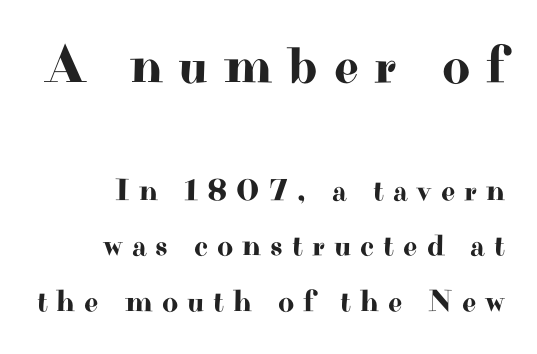
The image shows 54 px wide serif type, upright; set line spacing 1.78x, unusually wide letter spacing (+0.29 em), not underlined; the first (top) block is 1.74x larger; high stroke contrast and a small x-height.
